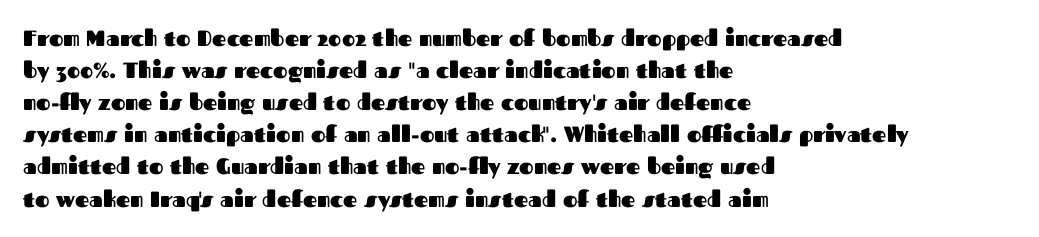
{"italic": "no", "bold": "yes", "underline": "no", "align": "left", "line_spacing": "normal", "line_spacing_ratio": 1.46, "letter_spacing": "normal", "letter_spacing_em": 0.0, "glyph_px": 22}
